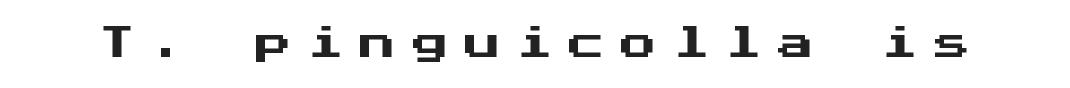
Inter-character spacing is expanded well beyond the font's built-in metrics. Posture: vertical. Check where the strokes stop: nothing finishes them off — pure sans. The specimen omits any rule beneath the text block's lines.
